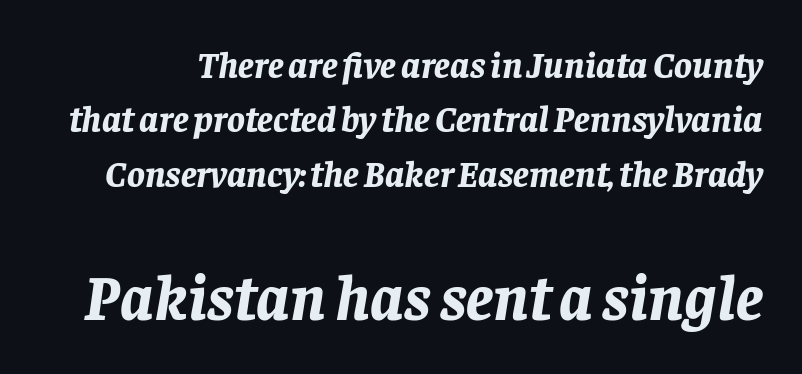
{"italic": "yes", "lean": "right", "slant_degrees": 8, "bold": "yes", "weight": "bold", "width": "normal", "stroke_contrast": "low", "x_height": "large", "monospaced": "no", "underline": "no", "line_spacing": "normal", "line_spacing_ratio": 1.47, "letter_spacing": "normal", "letter_spacing_em": 0.0, "larger_block": "second", "size_ratio": 1.73, "glyph_px": 64}
